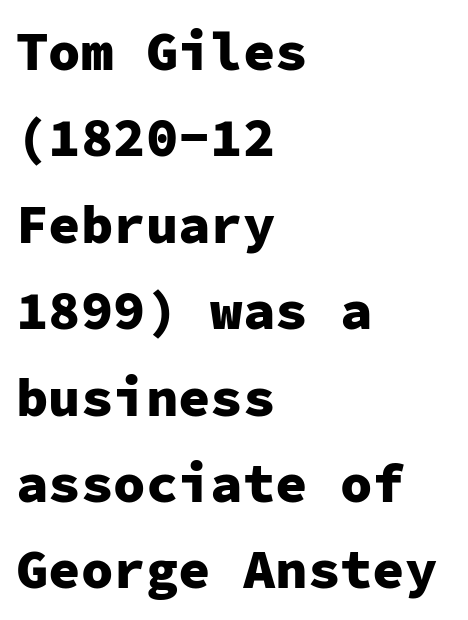
The vertical gap from one line to the next is medium. Just letters on the line, the space beneath them empty. Horizontal alignment here is leftward, the default for most running prose. In terms of letterspacing, this is plain default setting.
